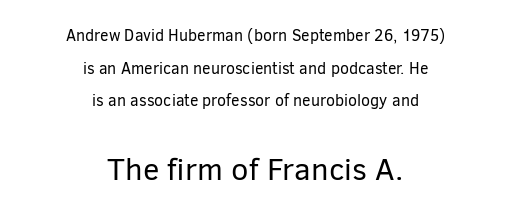
The rendering positions every line midway between the sides. The designer dialed line spacing up above the default. You can tell from the bare stems that sans-serif type was used. Only glyphs here, with clear space below each row. Is this a fixed-width face? No — the glyphs have proportional, varying widths.
